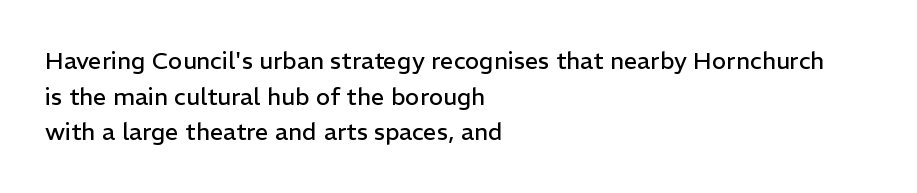
No italicization has been applied; the sample stays upright. Each line starts at the same left margin while the right side varies. Weight: regular or lighter. Compared with typical paragraphs, the rows here are spaced about the same. No extra tracking has been applied to these lines. Any mark beneath the type? The region is blank.
